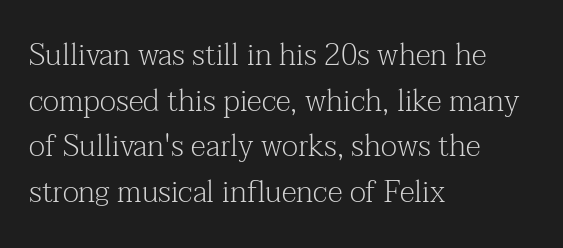
Regarding leading, the lines here are spaced in the standard way. The characters are drawn with everyday or finer stroke widths. A typesetter would call this zero additional tracking. Proportional: the letters do not fall into vertical columns. Each line starts at the same left margin while the right side varies. The area under the type is left untouched.
